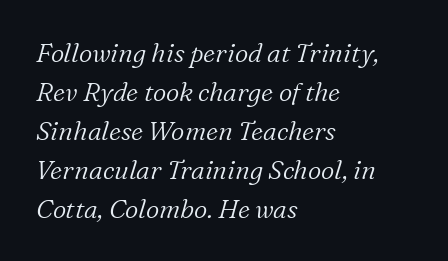
Q: Is the text bold? A: No.
Q: Is the text italic (slanted)? A: Yes, it leans right by about 16 degrees.
Q: Is the text underlined? A: No.
Q: How is the paragraph aligned? A: Left-aligned.
Q: Is the spacing between letters normal or unusually wide? A: Normal.
Q: Is the spacing between lines tight, normal or loose? A: Normal.
